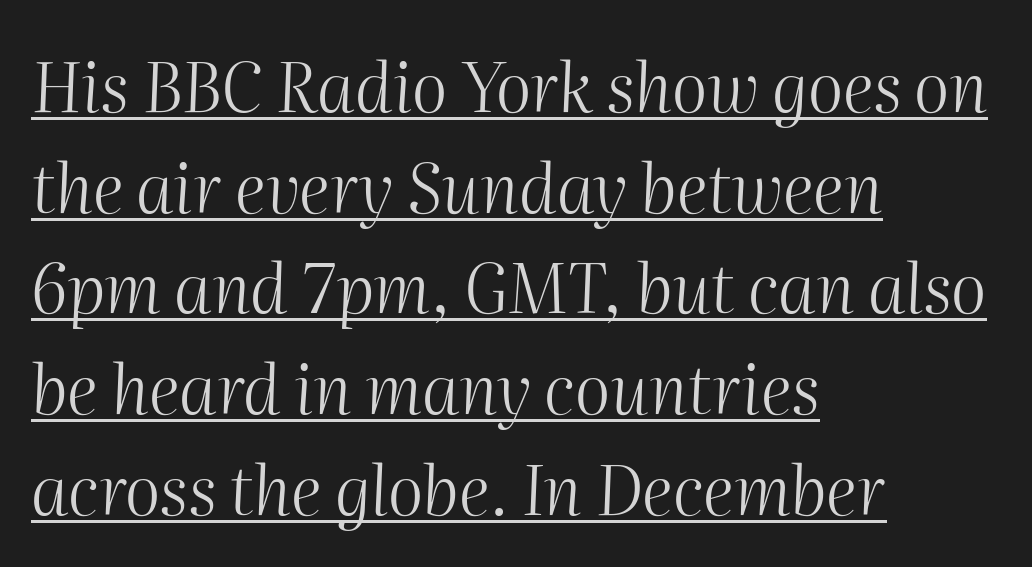
{"italic": "yes", "lean": "right", "slant_degrees": 2, "bold": "no", "weight": "light", "width": "normal", "stroke_contrast": "medium", "x_height": "medium", "monospaced": "no", "underline": "yes", "align": "left", "line_spacing": "normal", "line_spacing_ratio": 1.48, "letter_spacing": "normal", "letter_spacing_em": 0.0, "glyph_px": 68}
